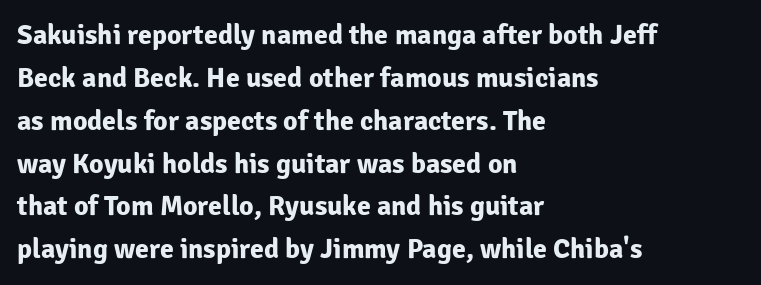
The image shows 28 px bold sans-serif type, upright; set left-aligned, normal line spacing (1.53x), normal letter spacing, not underlined; low stroke contrast and a medium x-height.
